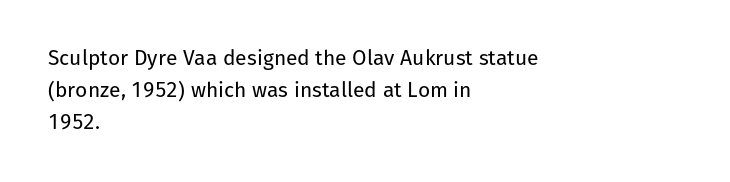
Vertical strokes here are truly vertical. The paragraph has a hard left edge and a soft right edge. The rendering uses a moderate line-height, typical for paragraphs. The cut favours lightness, reaching ordinary text weight at its darkest.
